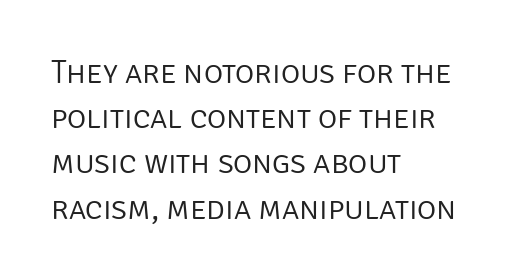
{"serif": "no", "italic": "no", "bold": "no", "weight": "light", "width": "normal", "stroke_contrast": "low", "x_height": "large", "monospaced": "no", "underline": "no", "align": "left", "line_spacing": "normal", "line_spacing_ratio": 1.37, "letter_spacing": "normal", "letter_spacing_em": 0.0, "glyph_px": 33}
